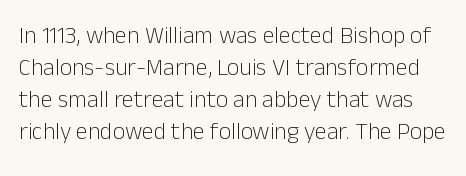
Q: Is the text bold? A: No.
Q: Is the text italic (slanted)? A: No, it is upright.
Q: Is the text underlined? A: No.
Q: Is the spacing between letters normal or unusually wide? A: Normal.
Q: Is the spacing between lines tight, normal or loose? A: Normal.
